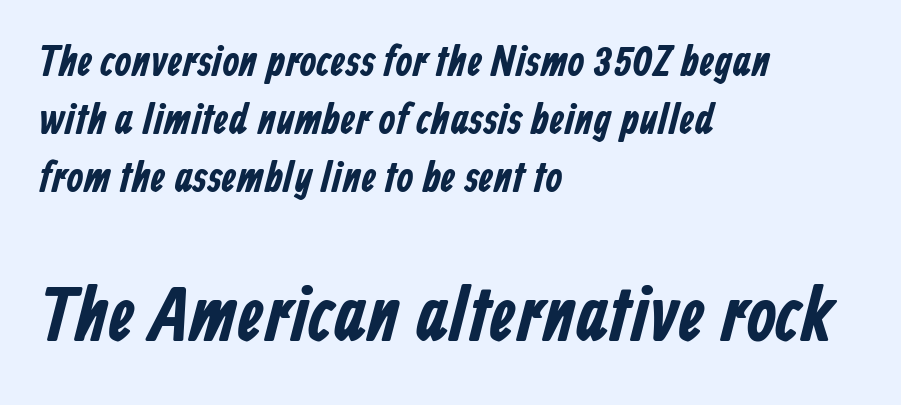
The image shows 76 px condensed sans-serif type; set left-aligned, normal line spacing (1.35x), normal letter spacing, not underlined; the second (bottom) block is 1.77x larger; low stroke contrast and a medium x-height.
